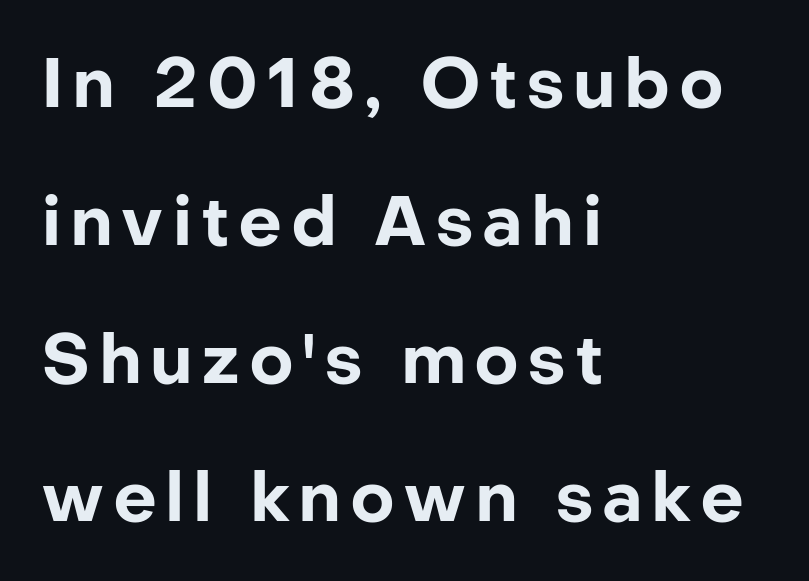
{"serif": "no", "italic": "no", "bold": "yes", "weight": "bold", "width": "normal", "stroke_contrast": "low", "x_height": "medium", "monospaced": "no", "underline": "no", "align": "left", "line_spacing": "loose", "line_spacing_ratio": 2.0, "glyph_px": 69}
